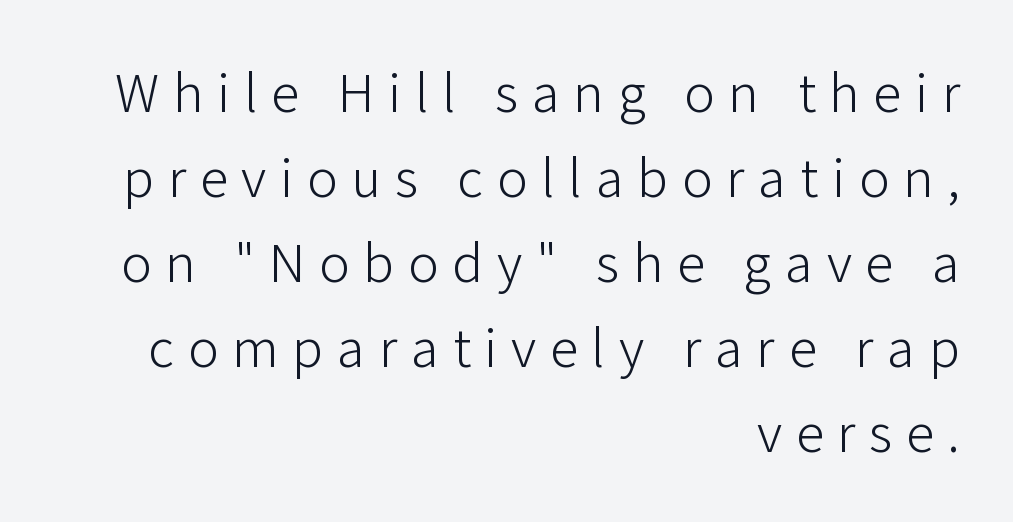
Nope, no serifs anywhere on these letters. The words here are not underlined. This sample has the flowing, uneven cadence of proportional lettering. Interline gaps are of average width in this sample.
